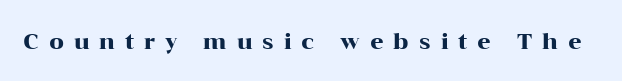
Caption: expanded tracking, letters set apart. A typesetter would mark this as roman, not italic. Descenders are the only things crossing below the line.
